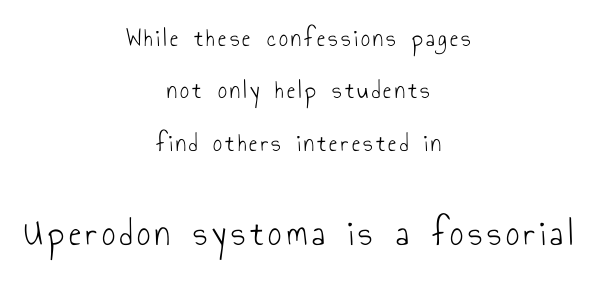
This rendering employs a face without finishing strokes, i.e., a sans-serif. Neither beginnings nor endings align; midpoints do. Bare-footed words on every line. Is there much room between lines? Yes — plenty of vertical air separates them. Whoever set this made the second block the dominant, larger element. You could not count columns in this text — the font is proportionally spaced.
